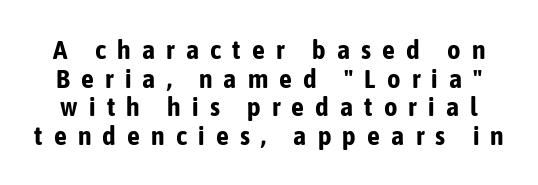
The image shows 26 px bold type, upright; set tight line spacing (1.1x), unusually wide letter spacing (+0.43 em), not underlined.
